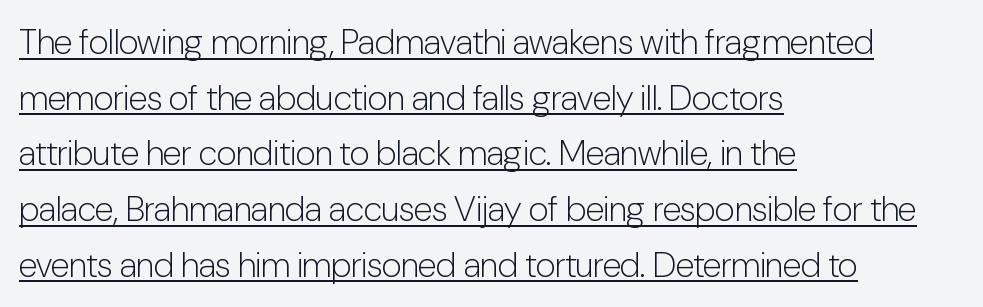
The image shows 35 px light, condensed sans-serif type, upright; set left-aligned, normal line spacing (1.59x), normal letter spacing, underlined; low stroke contrast and a medium x-height.
